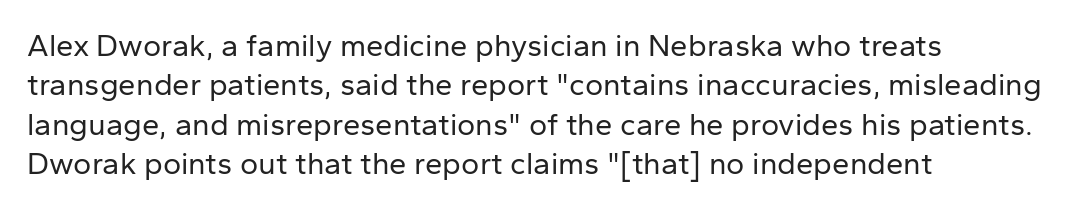
Q: Is the text bold? A: No.
Q: Is the text italic (slanted)? A: No, it is upright.
Q: Is the typeface a serif or a sans-serif typeface? A: Sans-serif.
Q: Is the text underlined? A: No.
Q: How is the paragraph aligned? A: Left-aligned.
Q: Is the spacing between letters normal or unusually wide? A: Normal.
Q: Is the spacing between lines tight, normal or loose? A: Normal.
Q: Width (condensed, normal, or wide)? A: Normal.
Q: Stroke contrast? A: Low.
Q: x-height? A: Medium.
Q: Monospaced? A: No.
